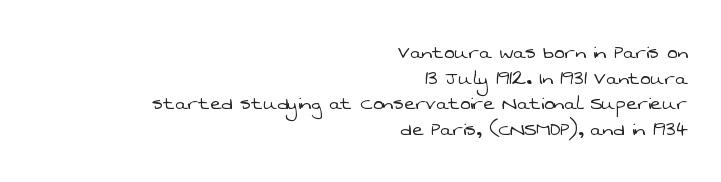
Q: Is the text bold? A: No.
Q: Is the text underlined? A: No.
Q: How is the paragraph aligned? A: Right-aligned.
Q: Is the spacing between letters normal or unusually wide? A: Normal.
Q: Is the spacing between lines tight, normal or loose? A: Tight.
